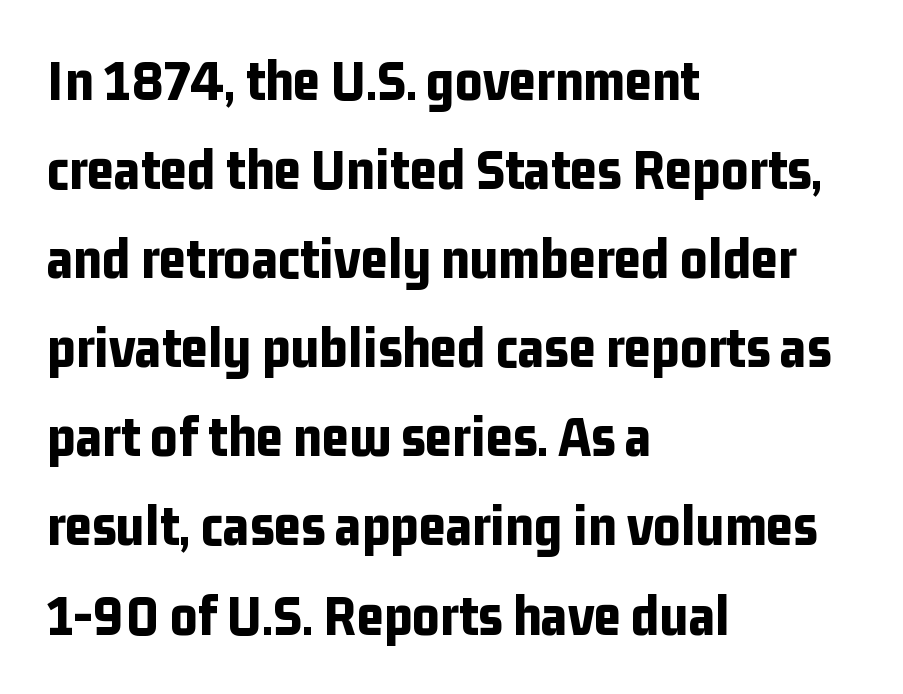
Do the characters align in a grid? No, the font is proportional. Pretty heavy lettering here — definitely bold. Between one letter and the next there's only the usual sliver of space. No italicization has been applied; the sample stays upright. This is sans-serif lettering, the kind often seen on screens and signage.
